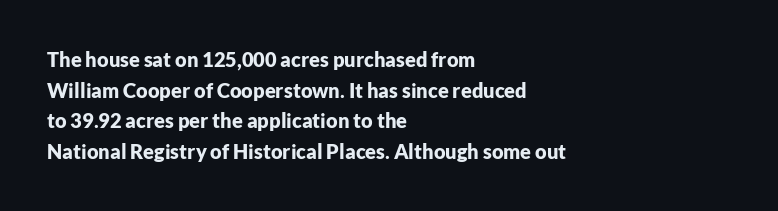
{"italic": "no", "bold": "yes", "underline": "no", "align": "left", "line_spacing": "normal", "line_spacing_ratio": 1.53, "letter_spacing": "normal", "letter_spacing_em": 0.0, "glyph_px": 20}
